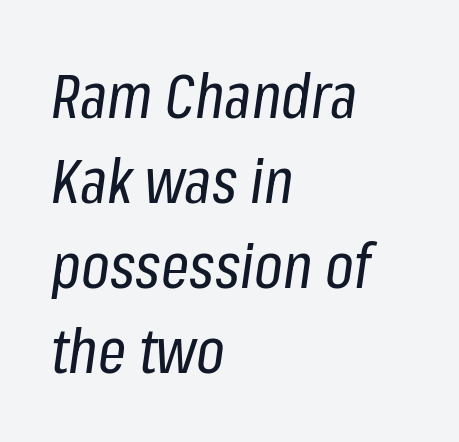
Q: Is the text bold? A: No.
Q: Is the text italic (slanted)? A: Yes, it leans right by about 8 degrees.
Q: Is the text underlined? A: No.
Q: How is the paragraph aligned? A: Left-aligned.
Q: Is the spacing between letters normal or unusually wide? A: Normal.
Q: Is the spacing between lines tight, normal or loose? A: Normal.
Q: Width (condensed, normal, or wide)? A: Condensed.
Q: Stroke contrast? A: Low.
Q: x-height? A: Medium.
Q: Monospaced? A: No.
